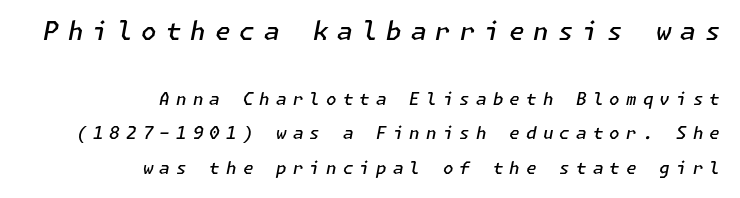
{"italic": "yes", "lean": "right", "slant_degrees": 11, "bold": "semi", "underline": "no", "align": "right", "line_spacing": "loose", "line_spacing_ratio": 2.03, "letter_spacing": "wide", "letter_spacing_em": 0.36, "larger_block": "first", "size_ratio": 1.47, "glyph_px": 25}
